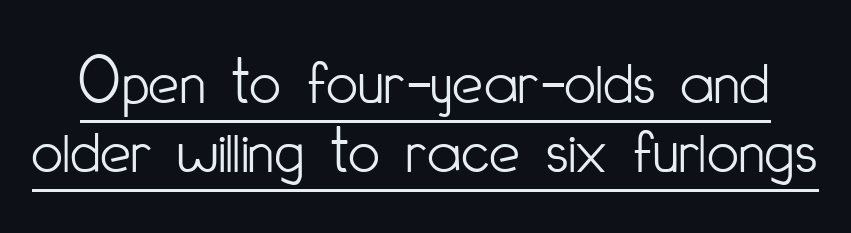
Q: Is the text bold? A: No.
Q: Is the text italic (slanted)? A: No, it is upright.
Q: Is the typeface a serif or a sans-serif typeface? A: Sans-serif.
Q: Is the text underlined? A: Yes.
Q: Is the spacing between letters normal or unusually wide? A: Normal.
Q: Is the spacing between lines tight, normal or loose? A: Tight.
Q: Width (condensed, normal, or wide)? A: Condensed.
Q: Stroke contrast? A: Low.
Q: x-height? A: Small.
Q: Monospaced? A: No.
